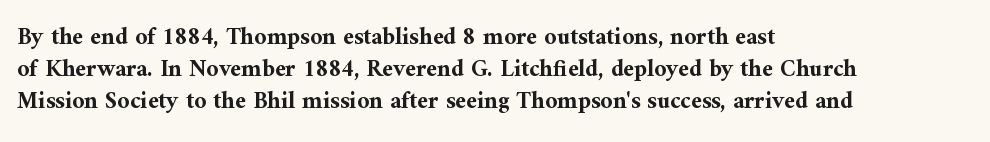
The image shows 24 px bold type, upright; set left-aligned, normal line spacing (1.34x), normal letter spacing, not underlined.
